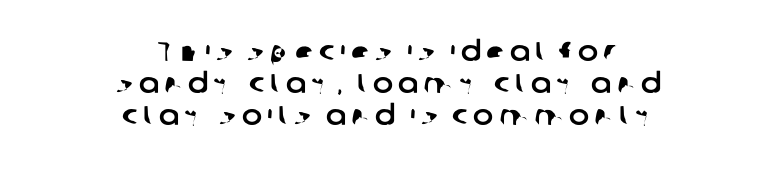
Someone cranked the tracking dial way up on this one. The gap between lines stays unmarked. The lines are quadded center.
